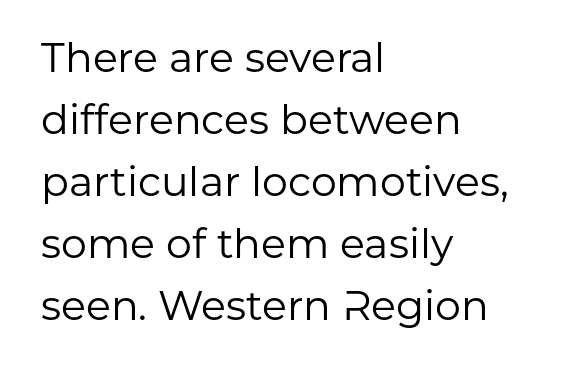
Q: Is the text bold? A: No.
Q: Is the text italic (slanted)? A: No, it is upright.
Q: Is the typeface a serif or a sans-serif typeface? A: Sans-serif.
Q: Is the text underlined? A: No.
Q: How is the paragraph aligned? A: Left-aligned.
Q: Is the spacing between letters normal or unusually wide? A: Normal.
Q: Is the spacing between lines tight, normal or loose? A: Normal.
Q: Width (condensed, normal, or wide)? A: Normal.
Q: Stroke contrast? A: Low.
Q: x-height? A: Medium.
Q: Monospaced? A: No.
